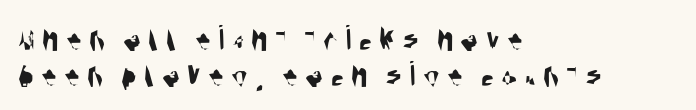
{"serif": "no", "width": "condensed", "stroke_contrast": "medium", "x_height": "large", "monospaced": "no", "underline": "no", "align": "left", "line_spacing": "tight", "line_spacing_ratio": 0.97, "letter_spacing": "wide", "letter_spacing_em": 0.2, "glyph_px": 37}
